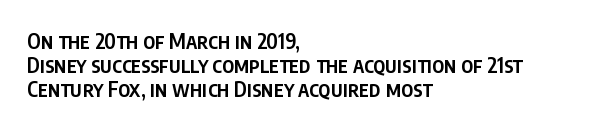
The letters sit at their default tracking, neither squeezed nor spread. You can tell it's not italic because the verticals are truly vertical. Words float on clear page, feet unadorned. A semibold gives these letters moderate extra thickness, short of bold.
